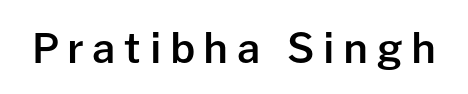
{"serif": "no", "italic": "no", "bold": "semi", "weight": "semibold", "width": "normal", "stroke_contrast": "low", "x_height": "medium", "monospaced": "no", "underline": "no", "letter_spacing": "wide", "letter_spacing_em": 0.21, "glyph_px": 41}
